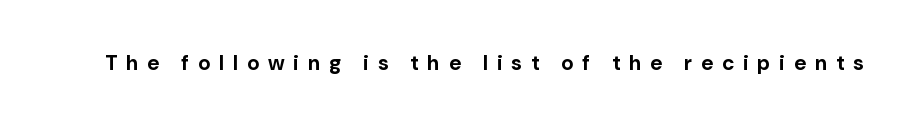
{"italic": "no", "bold": "yes", "underline": "no", "letter_spacing": "wide", "letter_spacing_em": 0.43, "glyph_px": 21}
